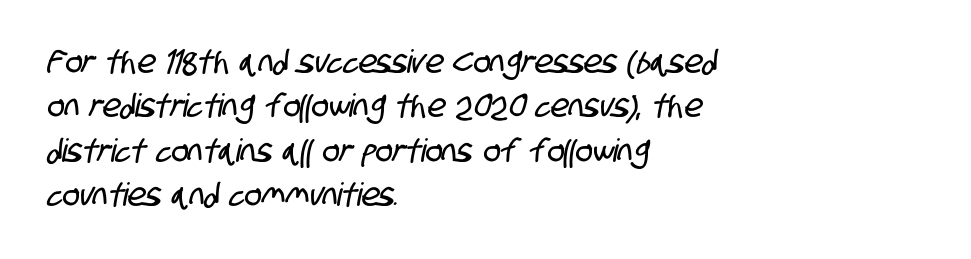
Q: Is the typeface a serif or a sans-serif typeface? A: Sans-serif.
Q: Is the text underlined? A: No.
Q: How is the paragraph aligned? A: Left-aligned.
Q: Is the spacing between letters normal or unusually wide? A: Normal.
Q: Is the spacing between lines tight, normal or loose? A: Normal.
Q: Width (condensed, normal, or wide)? A: Condensed.
Q: Stroke contrast? A: Low.
Q: x-height? A: Large.
Q: Monospaced? A: No.
